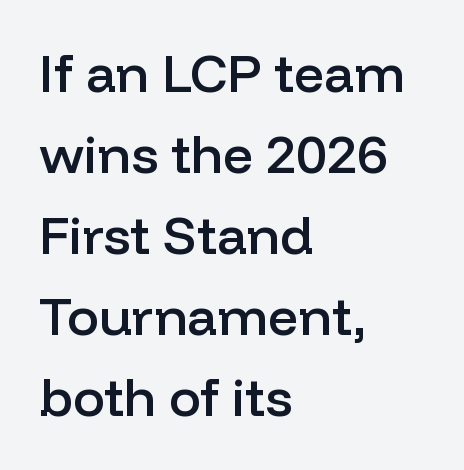
The image shows 53 px semibold sans-serif type, upright; set left-aligned, normal line spacing (1.53x), normal letter spacing, not underlined; low stroke contrast and a medium x-height.
